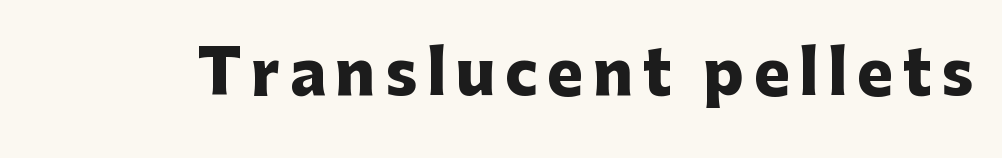
{"serif": "no", "italic": "no", "bold": "yes", "weight": "heavy", "width": "normal", "stroke_contrast": "low", "x_height": "medium", "monospaced": "no", "underline": "no", "glyph_px": 60}
